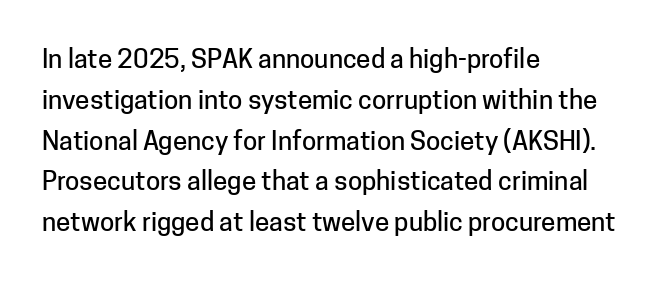
Q: Is the text italic (slanted)? A: No, it is upright.
Q: Is the text underlined? A: No.
Q: How is the paragraph aligned? A: Left-aligned.
Q: Is the spacing between letters normal or unusually wide? A: Normal.
Q: Is the spacing between lines tight, normal or loose? A: Normal.
